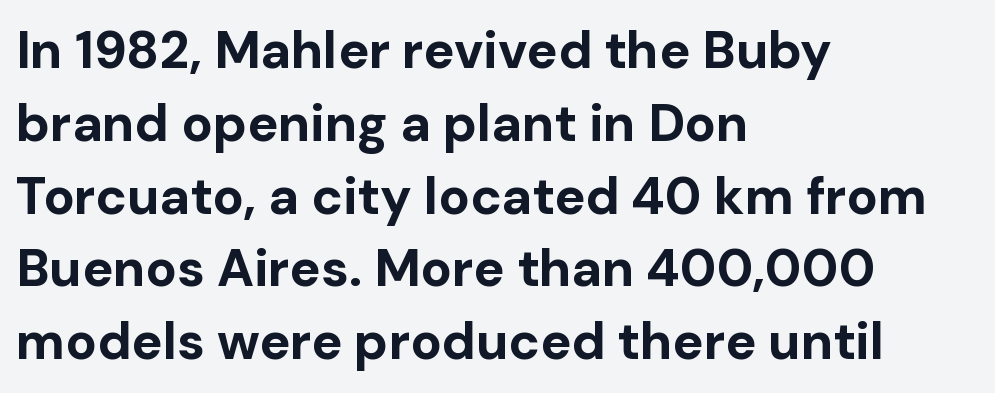
Q: Is the text bold? A: Yes.
Q: Is the text italic (slanted)? A: No, it is upright.
Q: Is the typeface a serif or a sans-serif typeface? A: Sans-serif.
Q: Is the text underlined? A: No.
Q: How is the paragraph aligned? A: Left-aligned.
Q: Is the spacing between letters normal or unusually wide? A: Normal.
Q: Is the spacing between lines tight, normal or loose? A: Normal.
Q: Width (condensed, normal, or wide)? A: Normal.
Q: Stroke contrast? A: Low.
Q: x-height? A: Medium.
Q: Monospaced? A: No.
